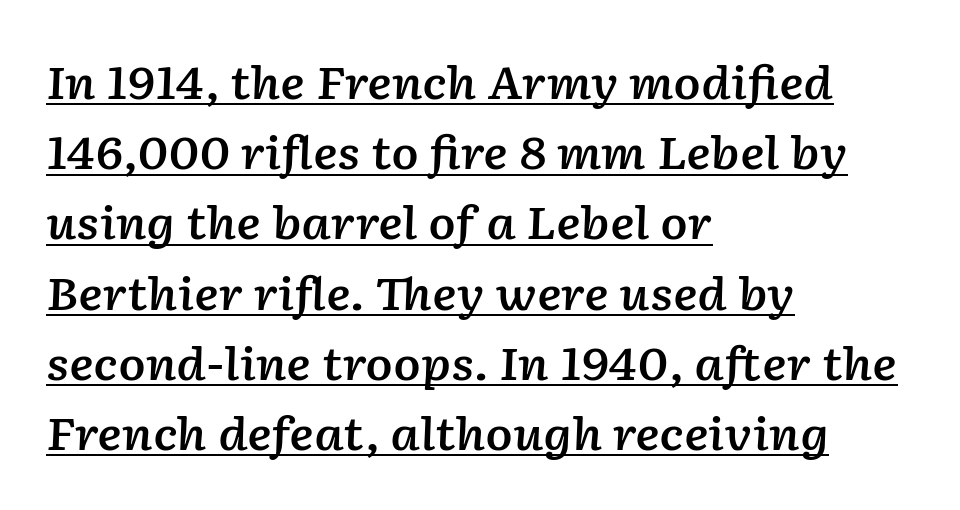
The image shows 45 px semibold type, italic (leaning right); set left-aligned, normal line spacing (1.56x), normal letter spacing, underlined; low stroke contrast and a medium x-height.
